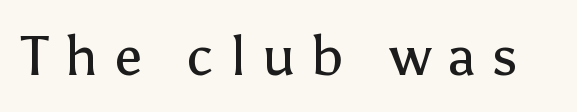
Each letter keeps its own natural width here, so spacing adapts to shape. Vertical strokes here are truly vertical. Here the glyphs are tracked loosely, breaking word shapes into spaced letters. Vertical stems look standard width or narrower in stroke. Bare-footed words on every line.
